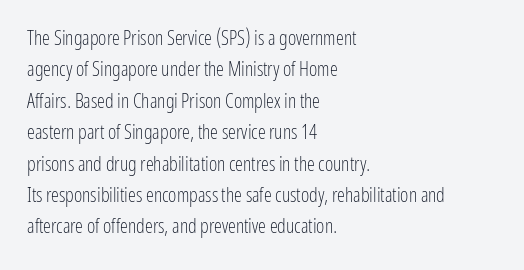
The image shows 20 px text type, upright; set left-aligned, normal line spacing (1.57x), normal letter spacing, not underlined.
